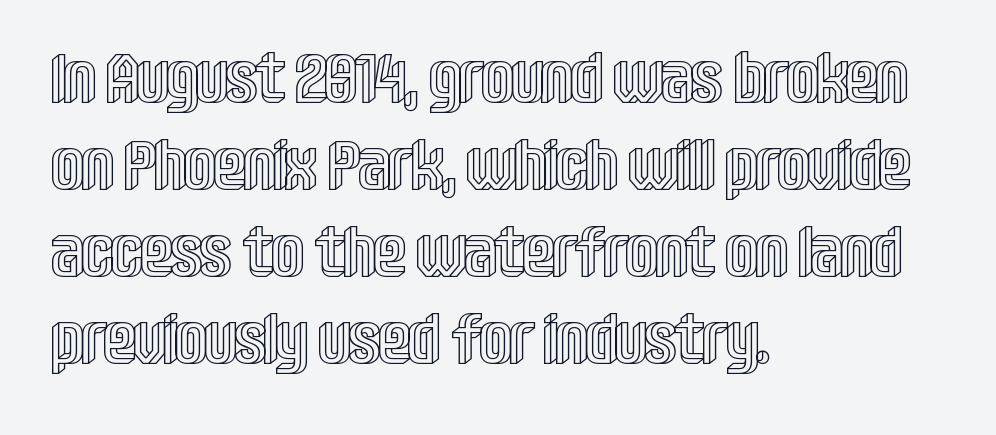
Q: Is the text italic (slanted)? A: No, it is upright.
Q: Is the text underlined? A: No.
Q: How is the paragraph aligned? A: Left-aligned.
Q: Is the spacing between letters normal or unusually wide? A: Normal.
Q: Is the spacing between lines tight, normal or loose? A: Normal.
Q: Width (condensed, normal, or wide)? A: Condensed.
Q: x-height? A: Large.
Q: Monospaced? A: No.
